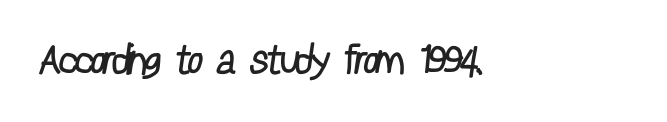
{"serif": "no", "bold": "no", "weight": "regular", "width": "condensed", "stroke_contrast": "low", "x_height": "medium", "monospaced": "no", "underline": "no", "letter_spacing": "normal", "letter_spacing_em": 0.0, "glyph_px": 41}
